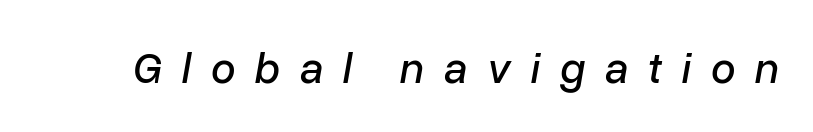
{"italic": "yes", "lean": "right", "slant_degrees": 10, "width": "normal", "stroke_contrast": "low", "x_height": "medium", "monospaced": "no", "underline": "no", "letter_spacing": "wide", "letter_spacing_em": 0.45, "glyph_px": 44}
